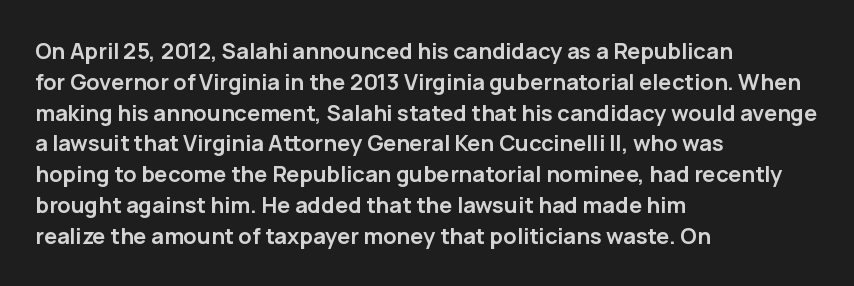
{"italic": "no", "bold": "yes", "underline": "no", "align": "left", "line_spacing": "normal", "line_spacing_ratio": 1.4, "letter_spacing": "normal", "letter_spacing_em": 0.0, "glyph_px": 22}
